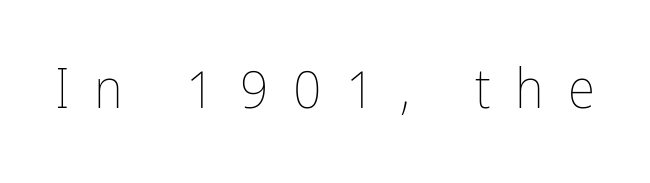
Is there any slant? The stems are plumb. Descenders hang freely into open space. Honestly, the letter spacing is so wide it's the main thing you notice. Note the varied advance widths — an 'i' is clearly narrower than an 'm'. Stroke thickness stays within the range of a standard reading face or lighter.
